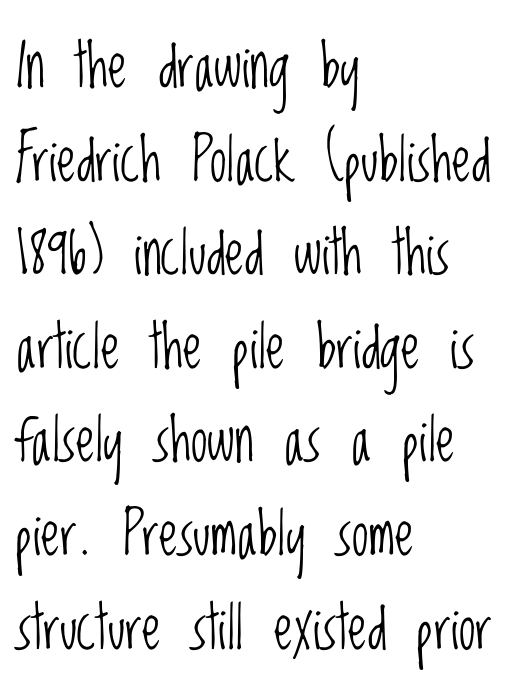
You could not count columns in this text — the font is proportionally spaced. The words here are not underlined. Standard letterfit; no display-style spreading of the glyphs. The letters look calm and open, with moderate or lighter stems. Observe the absence of serifs on each vertical stroke in this sample. In terms of posture, this sample is upright.
